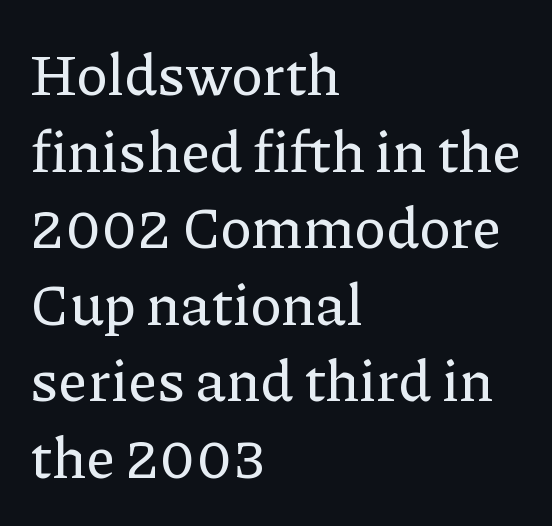
{"serif": "yes", "italic": "no", "width": "normal", "stroke_contrast": "low", "x_height": "medium", "monospaced": "no", "underline": "no", "align": "left", "line_spacing": "normal", "line_spacing_ratio": 1.32, "letter_spacing": "normal", "letter_spacing_em": 0.0, "glyph_px": 58}
